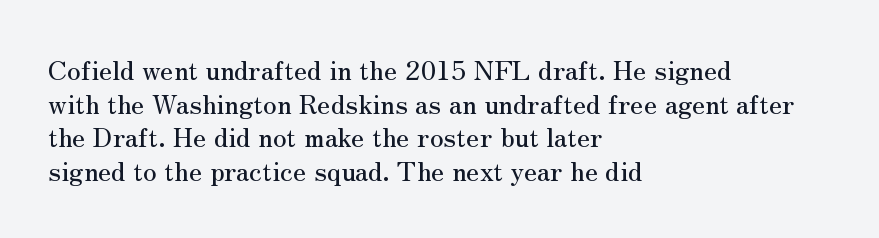
Q: Is the text italic (slanted)? A: No, it is upright.
Q: Is the text underlined? A: No.
Q: How is the paragraph aligned? A: Left-aligned.
Q: Is the spacing between letters normal or unusually wide? A: Normal.
Q: Is the spacing between lines tight, normal or loose? A: Normal.
